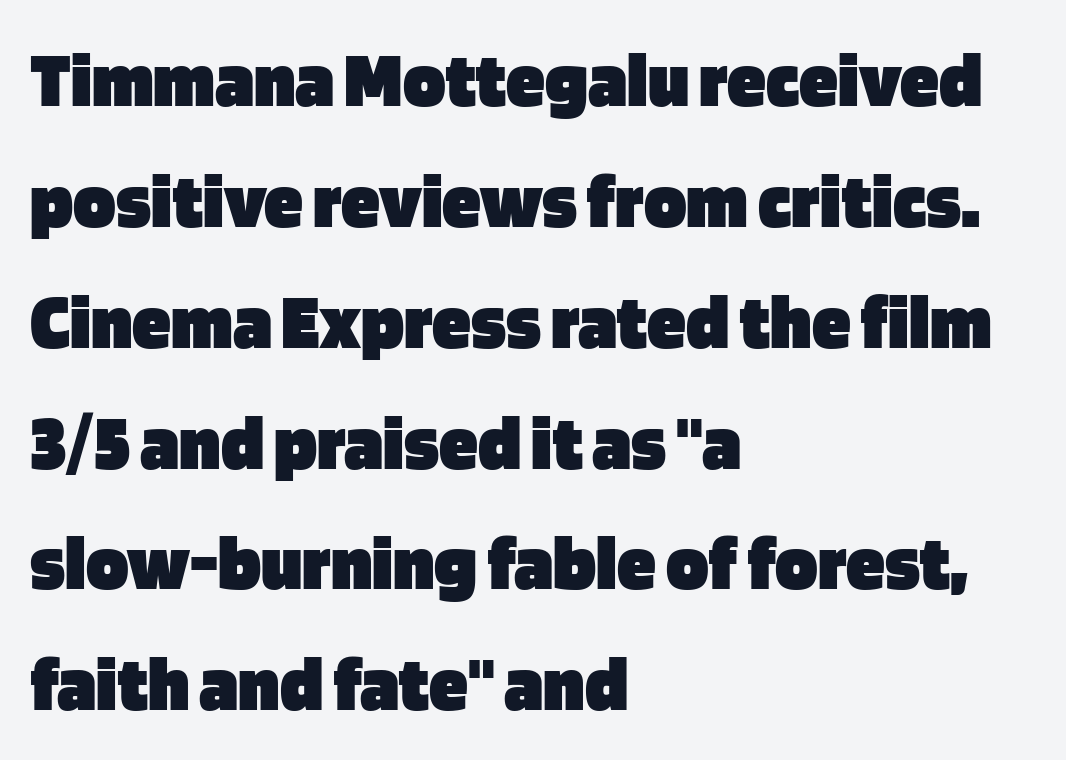
Reading down the column, the eye jumps a familiar distance to each next line. Does the type have serifs? No, each stem ends abruptly. The passage is arranged the way most books set body copy — flush left. Thick stems and heavy bowls — unmistakably bold. Descenders hang freely into open space. Nothing unusual about the tracking: characters are spaced as the font intends.
